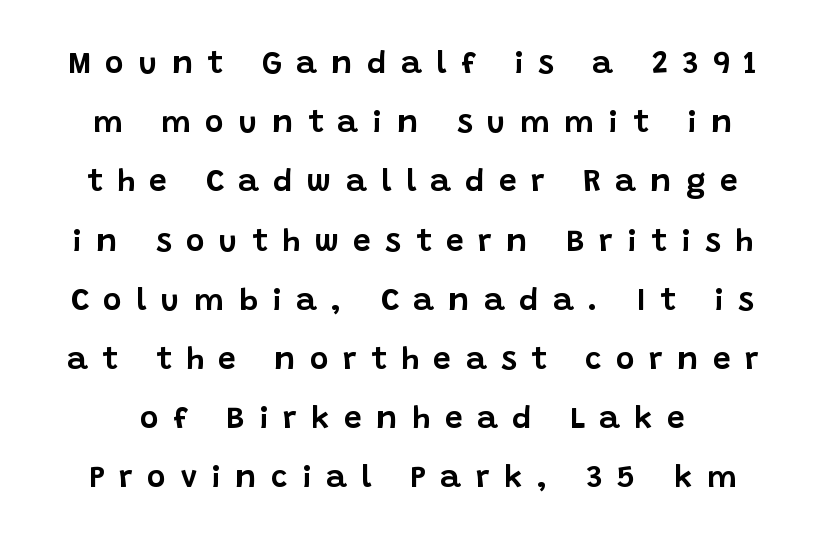
The image shows 32 px sans-serif type, upright; set line spacing 1.85x, unusually wide letter spacing (+0.45 em), not underlined; low stroke contrast and a large x-height.
